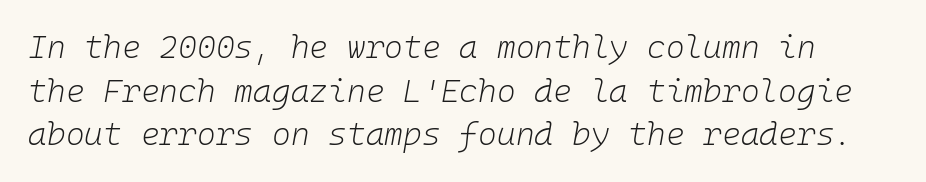
Ink coverage per letter is moderate at most. Descender tails drop into unmarked territory. The whole block is typeset with a tilt. Normally led — the rows are evenly, conventionally spaced.
